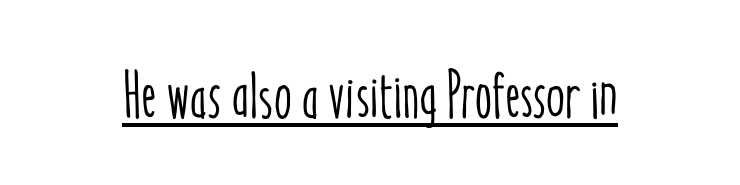
{"italic": "no", "width": "condensed", "stroke_contrast": "low", "x_height": "medium", "monospaced": "no", "underline": "yes", "letter_spacing": "normal", "letter_spacing_em": 0.0, "glyph_px": 65}
